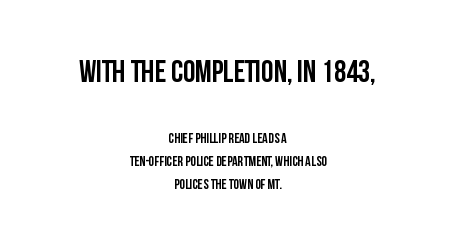
{"serif": "no", "italic": "no", "bold": "yes", "weight": "semibold", "width": "condensed", "stroke_contrast": "low", "x_height": "large", "monospaced": "no", "underline": "no", "align": "center", "line_spacing": "normal", "line_spacing_ratio": 1.65, "letter_spacing": "normal", "letter_spacing_em": 0.0, "larger_block": "first", "size_ratio": 2.21, "glyph_px": 31}
